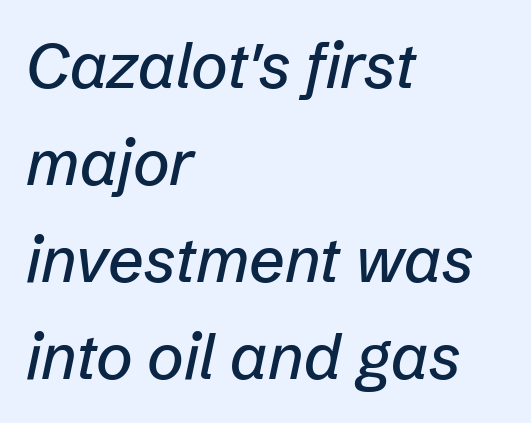
{"italic": "yes", "lean": "right", "slant_degrees": 12, "width": "normal", "stroke_contrast": "low", "x_height": "medium", "monospaced": "no", "underline": "no", "align": "left", "line_spacing": "normal", "line_spacing_ratio": 1.54, "letter_spacing": "normal", "letter_spacing_em": 0.0, "glyph_px": 63}
